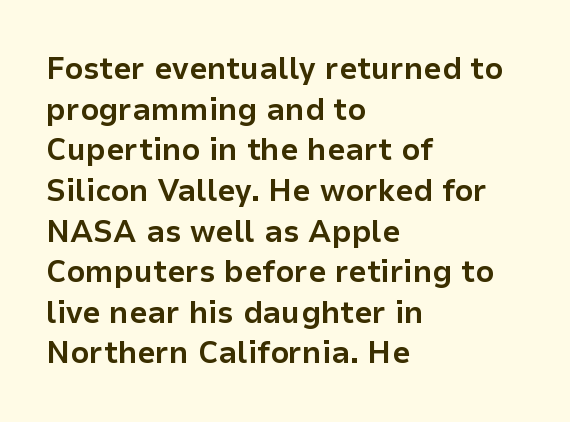
{"serif": "no", "italic": "no", "bold": "yes", "weight": "bold", "width": "normal", "stroke_contrast": "low", "x_height": "medium", "monospaced": "no", "underline": "no", "align": "left", "line_spacing": "normal", "line_spacing_ratio": 1.27, "letter_spacing": "normal", "letter_spacing_em": 0.0, "glyph_px": 32}
